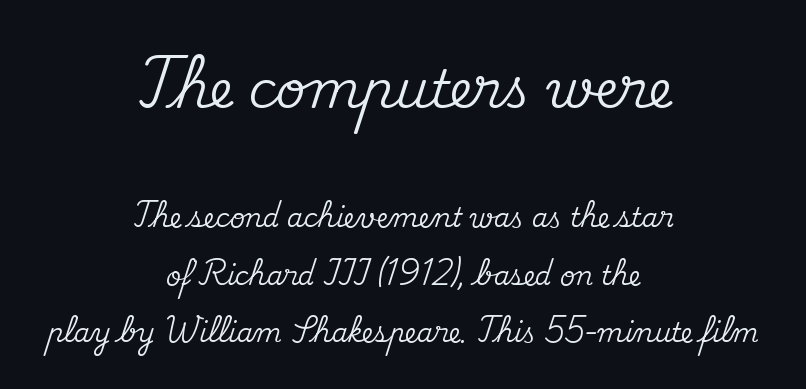
Proportional: the letters do not fall into vertical columns. Little horizontal feet cap the strokes, marking this as serif type. Only glyphs here, with clear space below each row. Between one letter and the next there's only the usual sliver of space. Character size in the leading block exceeds that of the trailing block.
